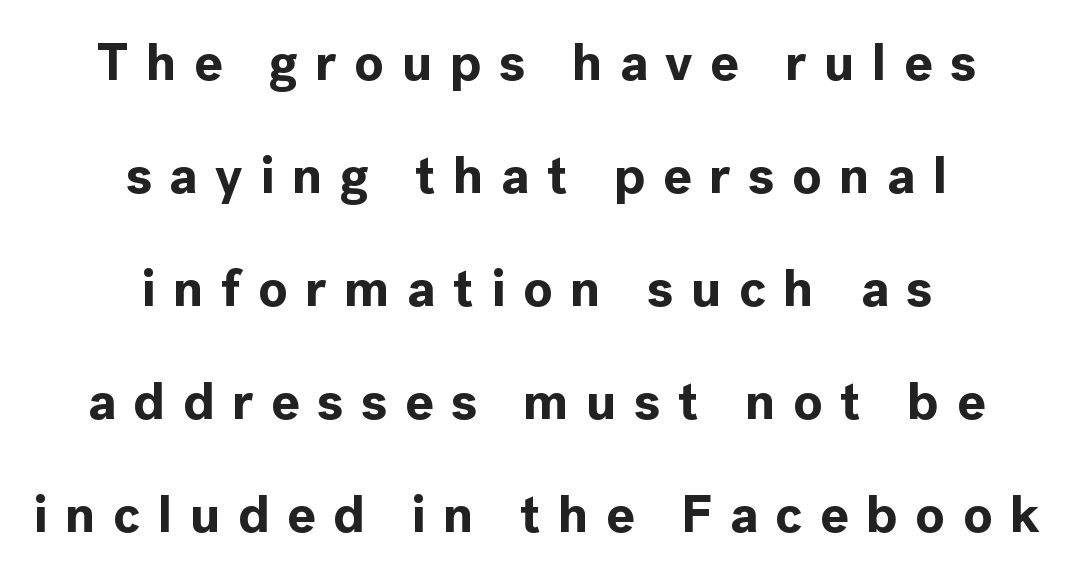
The image shows 53 px bold sans-serif type, upright; set centered, loose line spacing (2.13x), unusually wide letter spacing (+0.33 em), not underlined; a medium x-height.
